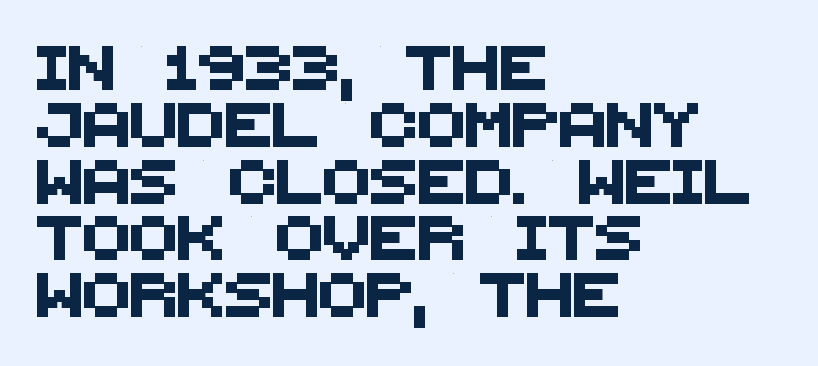
Students, note that the glyphs here touch the page at normal intervals. Font category for this specimen: sans-serif. Decoration check: the copy has no underline. Varying glyph widths throughout — classic text-font behaviour. This block has exactly the height ordinary leading produces. Compared with a centered layout, this one pins lines to the left instead.
